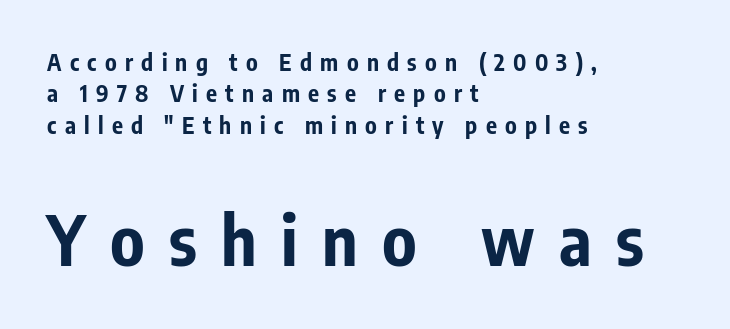
Q: Is the text bold? A: Yes.
Q: Is the text italic (slanted)? A: No, it is upright.
Q: Is the typeface a serif or a sans-serif typeface? A: Sans-serif.
Q: Is the text underlined? A: No.
Q: How is the paragraph aligned? A: Left-aligned.
Q: Is the spacing between letters normal or unusually wide? A: Unusually wide.
Q: Is the spacing between lines tight, normal or loose? A: Normal.
Q: Which block of text is set in a larger size, the first (top) or the second (bottom)? A: The second (bottom) one.
Q: Width (condensed, normal, or wide)? A: Condensed.
Q: Stroke contrast? A: Low.
Q: x-height? A: Medium.
Q: Monospaced? A: No.
